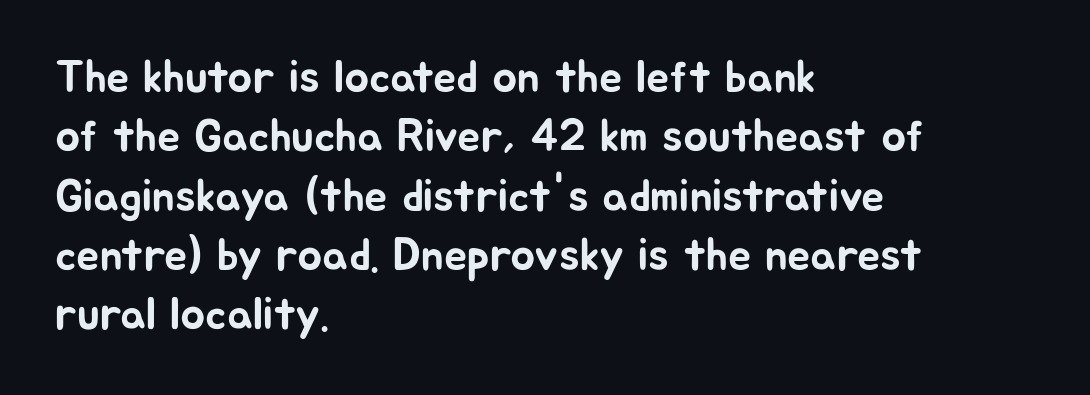
Q: Is the text italic (slanted)? A: No, it is upright.
Q: Is the typeface a serif or a sans-serif typeface? A: Sans-serif.
Q: Is the text underlined? A: No.
Q: How is the paragraph aligned? A: Left-aligned.
Q: Is the spacing between letters normal or unusually wide? A: Normal.
Q: Is the spacing between lines tight, normal or loose? A: Normal.
Q: Width (condensed, normal, or wide)? A: Normal.
Q: Stroke contrast? A: Low.
Q: x-height? A: Medium.
Q: Monospaced? A: No.
